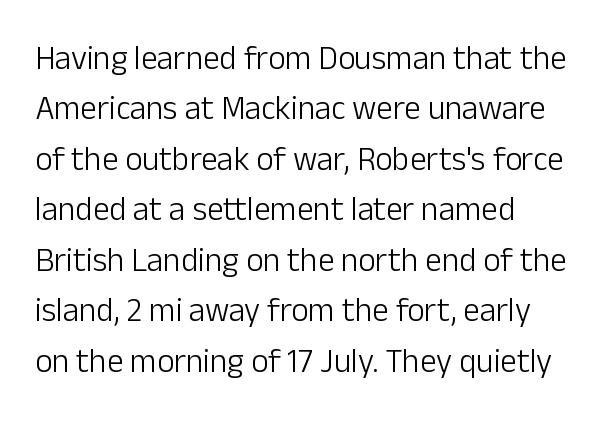
The image shows 33 px light sans-serif type, upright; set left-aligned, normal line spacing (1.53x), normal letter spacing, not underlined; low stroke contrast and a medium x-height.
